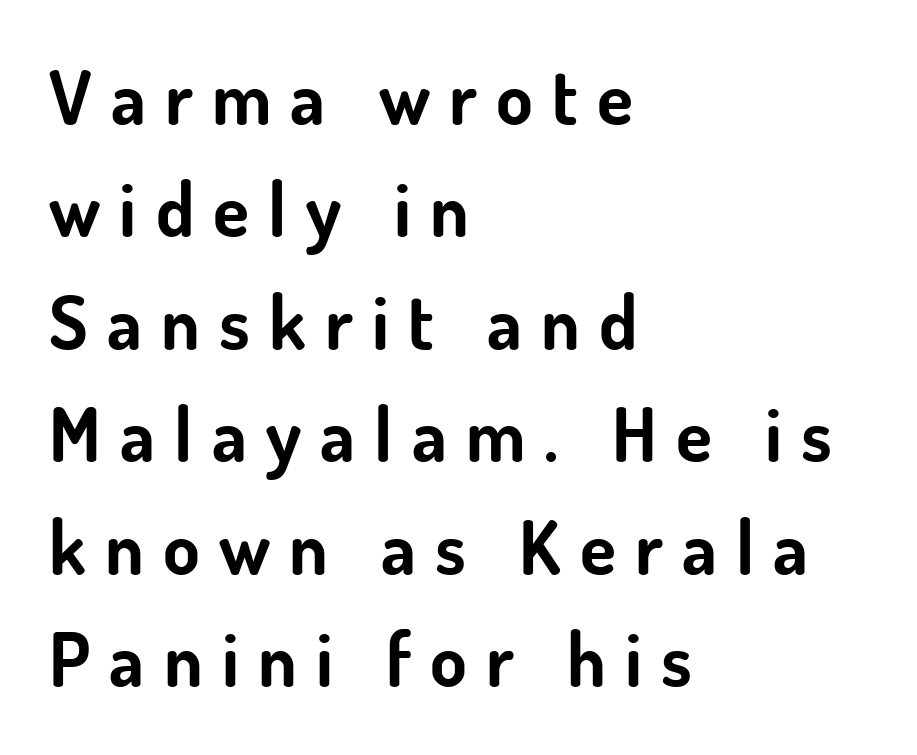
The image shows 74 px bold sans-serif type, upright; set left-aligned, normal line spacing (1.52x), unusually wide letter spacing (+0.26 em), not underlined; low stroke contrast and a small x-height.
